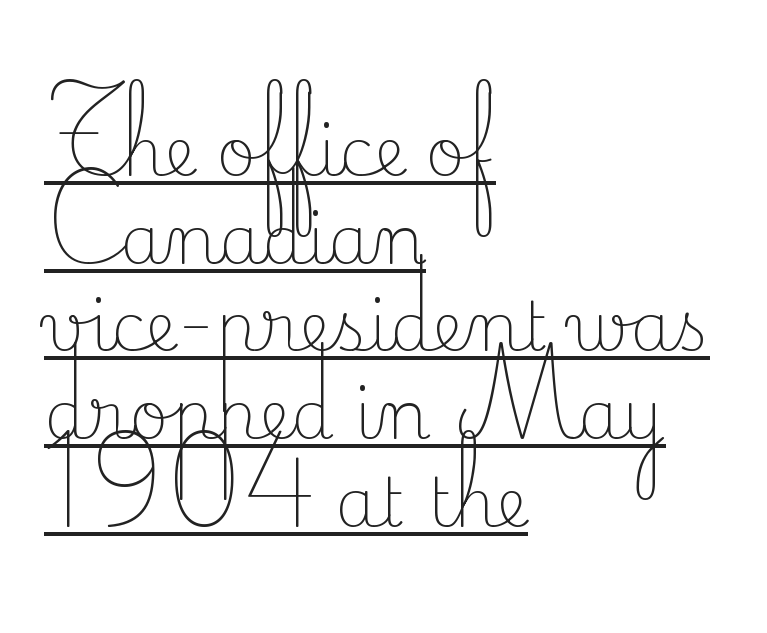
The image shows 68 px light serif type, upright; set left-aligned, normal line spacing (1.29x), normal letter spacing, underlined; low stroke contrast and a small x-height.
